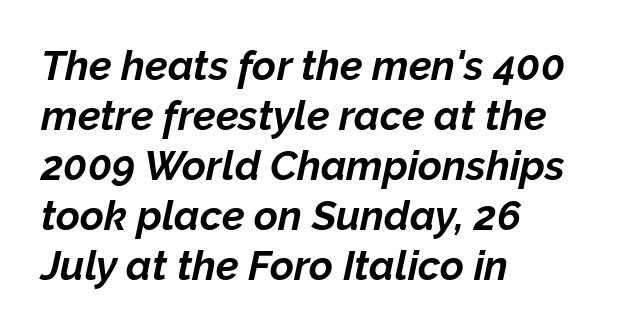
{"italic": "yes", "lean": "right", "slant_degrees": 12, "bold": "yes", "weight": "bold", "width": "normal", "stroke_contrast": "low", "x_height": "medium", "monospaced": "no", "underline": "no", "align": "left", "line_spacing_ratio": 1.22, "letter_spacing": "normal", "letter_spacing_em": 0.0, "glyph_px": 41}
